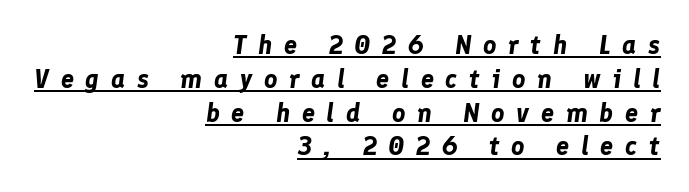
Q: Is the text bold? A: Yes.
Q: Is the text italic (slanted)? A: Yes, it leans right by about 8 degrees.
Q: Is the text underlined? A: Yes.
Q: How is the paragraph aligned? A: Right-aligned.
Q: Is the spacing between letters normal or unusually wide? A: Unusually wide.
Q: Is the spacing between lines tight, normal or loose? A: Normal.
